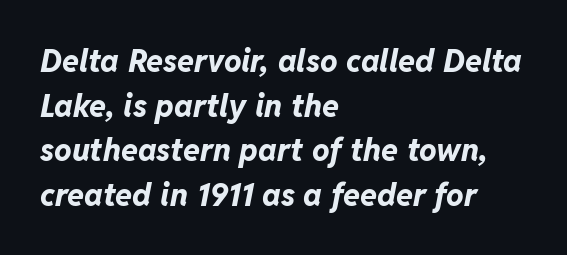
The image shows 31 px bold type, italic (leaning right); set left-aligned, normal line spacing (1.44x), normal letter spacing, not underlined; low stroke contrast and a medium x-height.
